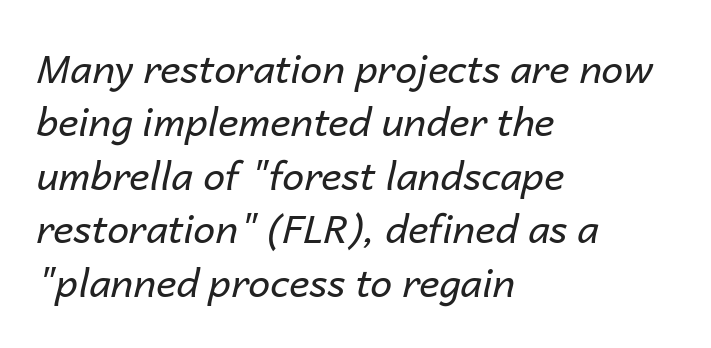
Q: Is the text bold? A: No.
Q: Is the text italic (slanted)? A: Yes, it leans right by about 14 degrees.
Q: Is the text underlined? A: No.
Q: How is the paragraph aligned? A: Left-aligned.
Q: Is the spacing between letters normal or unusually wide? A: Normal.
Q: Is the spacing between lines tight, normal or loose? A: Normal.
Q: Width (condensed, normal, or wide)? A: Normal.
Q: Stroke contrast? A: Low.
Q: x-height? A: Medium.
Q: Monospaced? A: No.
